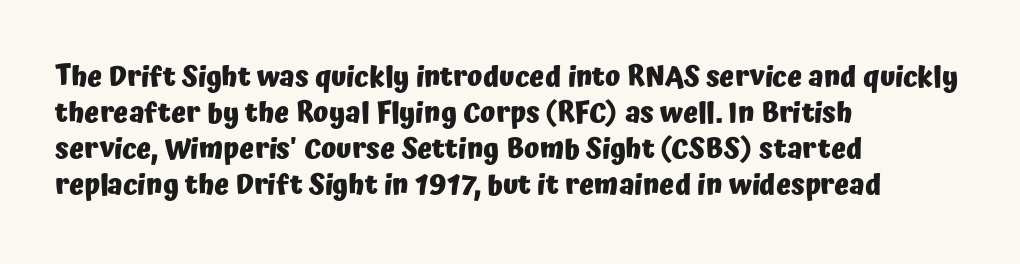
The image shows 28 px heavy sans-serif type, upright; set left-aligned, normal line spacing (1.28x), normal letter spacing, not underlined; low stroke contrast and a medium x-height.
